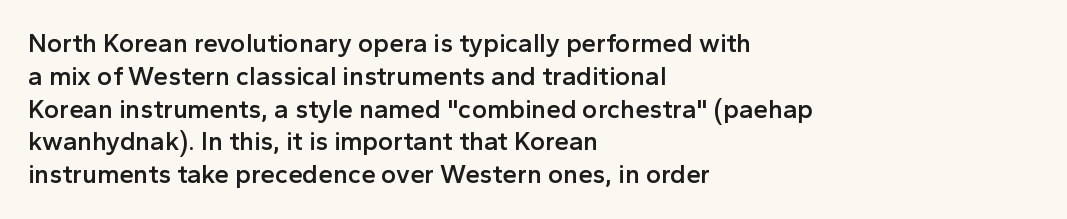
{"italic": "no", "bold": "semi", "underline": "no", "align": "left", "line_spacing": "normal", "line_spacing_ratio": 1.26, "letter_spacing": "normal", "letter_spacing_em": 0.0, "glyph_px": 26}
